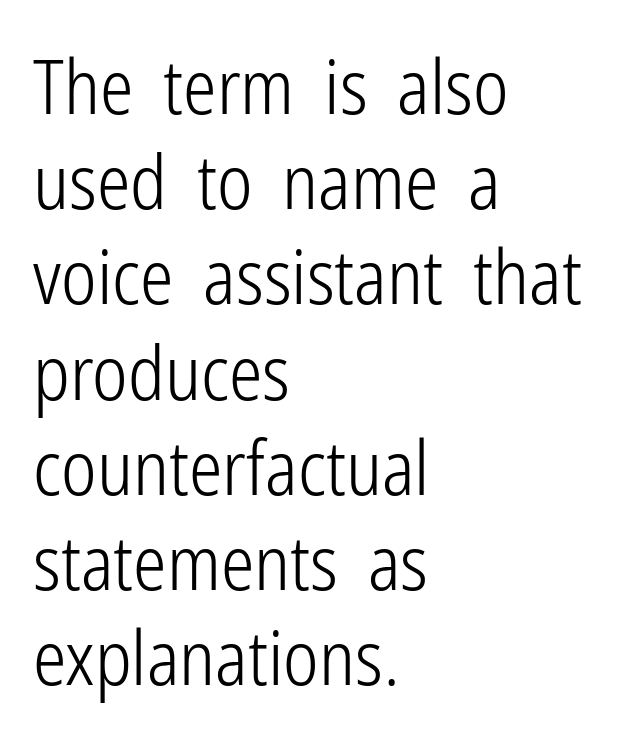
{"serif": "no", "italic": "no", "bold": "no", "weight": "light", "width": "condensed", "stroke_contrast": "low", "x_height": "medium", "monospaced": "no", "underline": "no", "align": "left", "line_spacing": "normal", "line_spacing_ratio": 1.27, "letter_spacing": "normal", "letter_spacing_em": 0.0, "glyph_px": 75}
